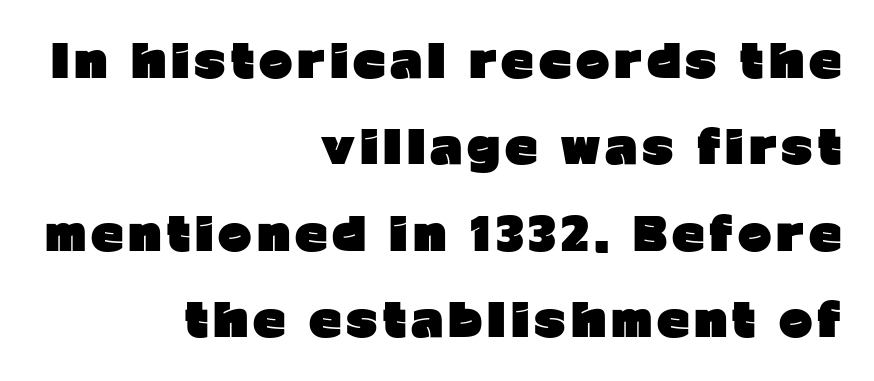
The image shows 45 px heavy sans-serif type, upright; set right-aligned, loose line spacing (1.92x), not underlined; low stroke contrast and a medium x-height.
